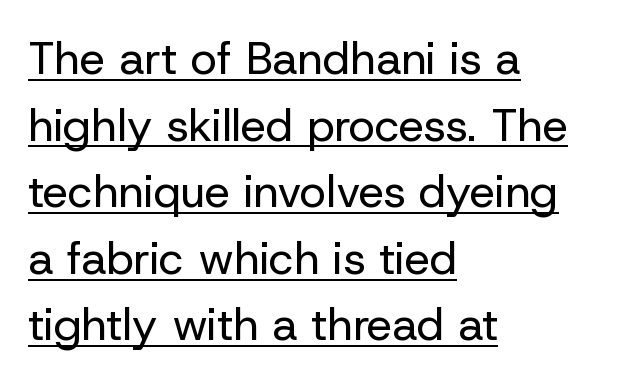
The image shows 45 px regular-weight sans-serif type, upright; set left-aligned, normal line spacing (1.48x), normal letter spacing, underlined; low stroke contrast and a medium x-height.
